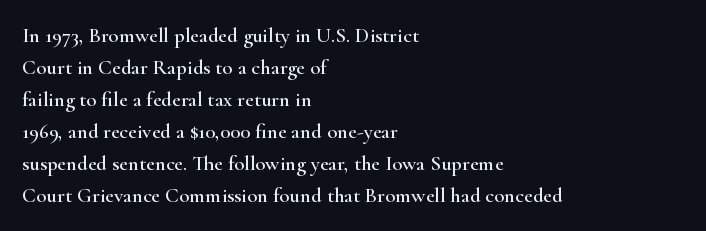
The image shows 21 px text type, upright; set left-aligned, normal line spacing (1.52x), normal letter spacing, not underlined.
